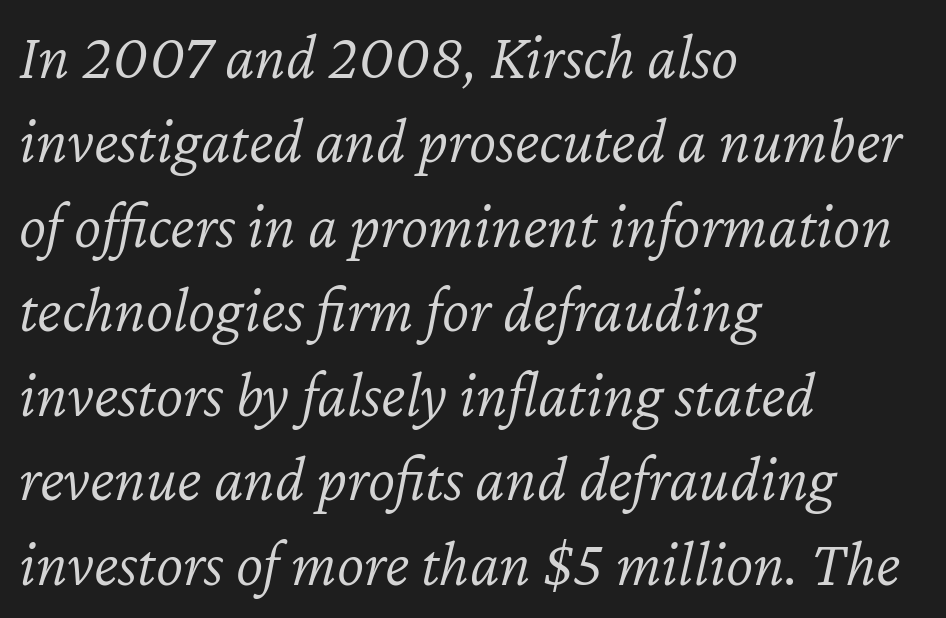
Q: Is the text bold? A: No.
Q: Is the text italic (slanted)? A: Yes, it leans right by about 12 degrees.
Q: Is the text underlined? A: No.
Q: How is the paragraph aligned? A: Left-aligned.
Q: Is the spacing between letters normal or unusually wide? A: Normal.
Q: Is the spacing between lines tight, normal or loose? A: Normal.
Q: Width (condensed, normal, or wide)? A: Normal.
Q: Stroke contrast? A: Low.
Q: x-height? A: Medium.
Q: Monospaced? A: No.
